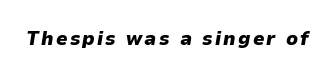
The typography opts for an oblique posture over an upright one. Is the type bold? Yes — the strokes are clearly thick and heavy. The words here are not underlined.
